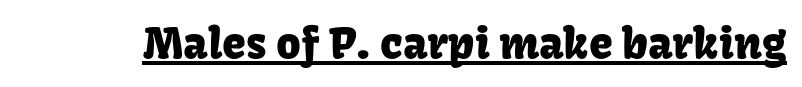
Q: Is the text italic (slanted)? A: No, it is upright.
Q: Is the typeface a serif or a sans-serif typeface? A: Sans-serif.
Q: Is the text underlined? A: Yes.
Q: Is the spacing between letters normal or unusually wide? A: Normal.
Q: Width (condensed, normal, or wide)? A: Normal.
Q: Stroke contrast? A: Low.
Q: x-height? A: Medium.
Q: Monospaced? A: No.
